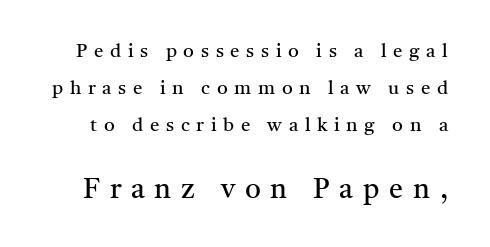
The image shows 28 px regular-weight serif type, upright; set loose line spacing (1.95x), unusually wide letter spacing (+0.35 em), not underlined; the second (bottom) block is 1.47x larger; medium stroke contrast and a medium x-height.
